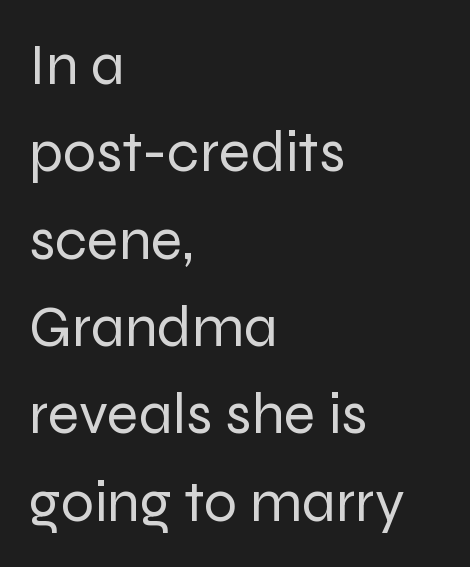
Every row of glyphs begins at an identical x-position on the left. You can tell from the bare stems that sans-serif type was used. Is the type heavy? It reads as light-to-regular instead. Letter spacing: default.
